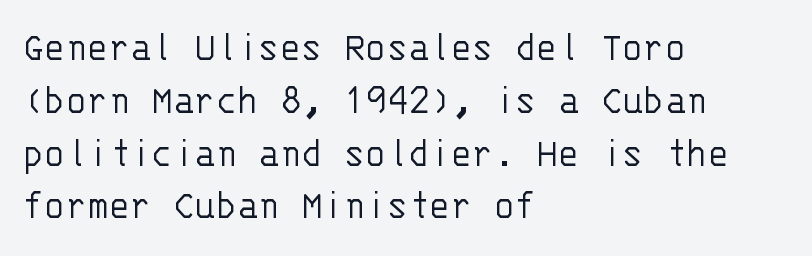
Q: Is the text bold? A: No.
Q: Is the text italic (slanted)? A: No, it is upright.
Q: Is the typeface a serif or a sans-serif typeface? A: Sans-serif.
Q: Is the text underlined? A: No.
Q: How is the paragraph aligned? A: Left-aligned.
Q: Is the spacing between letters normal or unusually wide? A: Normal.
Q: Width (condensed, normal, or wide)? A: Normal.
Q: Stroke contrast? A: Low.
Q: x-height? A: Large.
Q: Monospaced? A: Yes.
